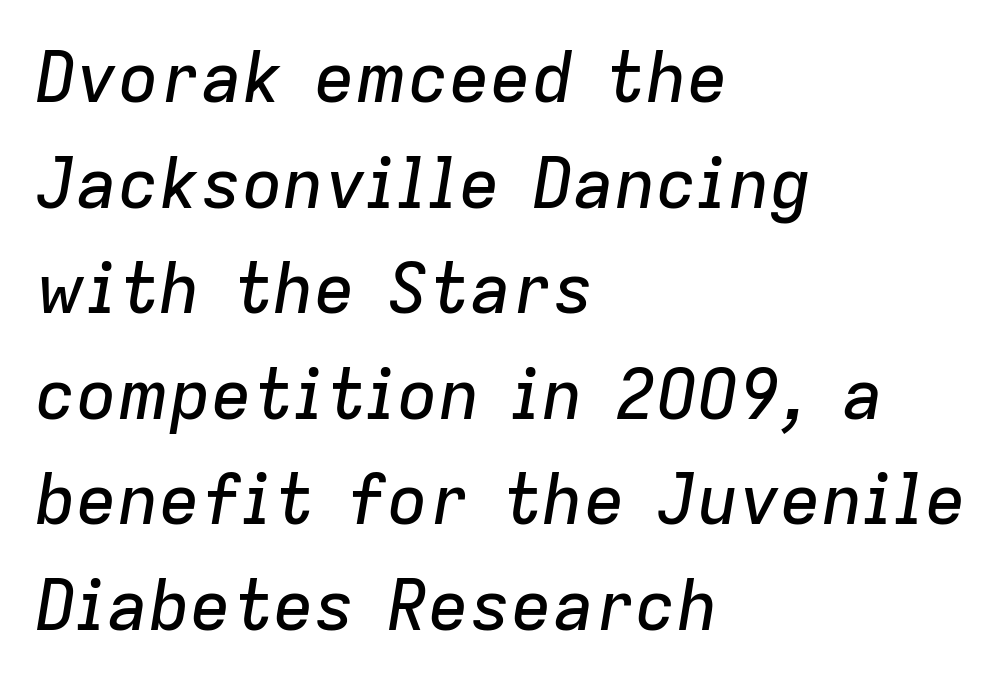
The leading is moderate, giving the passage an even texture. Nothing unusual about the tracking: characters are spaced as the font intends. The specimen reads as italic at a glance. The ragged edge is on the right, which tells us the setting is flush left. Think of a printed novel: that variable character pitch is what you see here. Anything drawn beneath the words? Only blank space.
